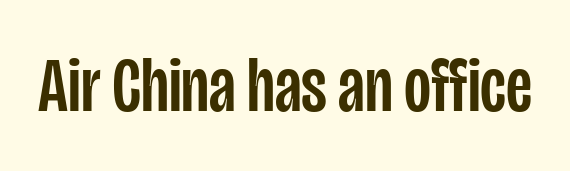
The image shows 78 px condensed sans-serif type, upright; set normal letter spacing, not underlined; low stroke contrast and a large x-height.
